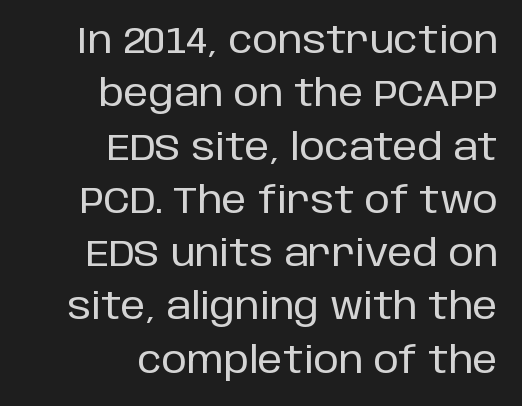
The image shows 36 px sans-serif type, upright; set right-aligned, normal line spacing (1.48x), normal letter spacing, not underlined; low stroke contrast and a large x-height.
